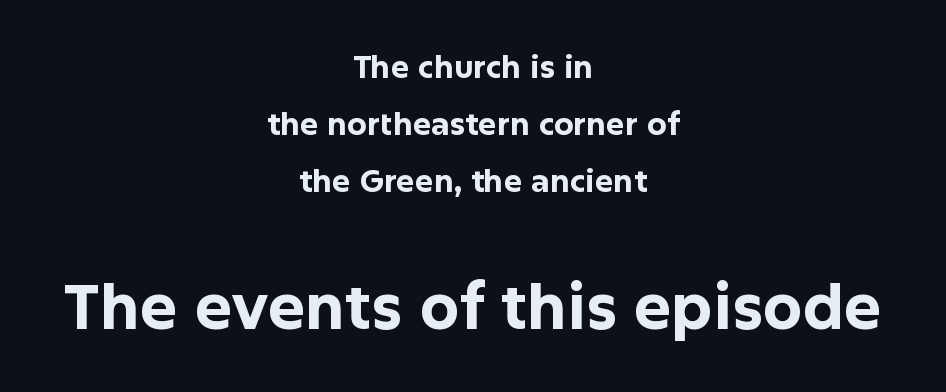
A centered setting, common on invitations and titles, is used for this passage. Look at the stroke-to-counter ratio: heavy, a bold. Only glyphs here, with clear space below each row. Nothing sits at the stroke ends, so this counts as sans-serif.
